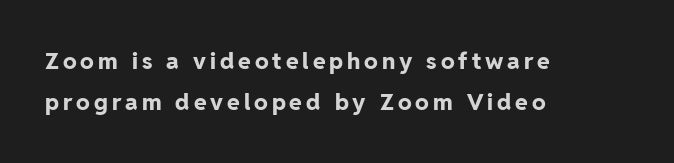
The image shows 23 px bold type, upright; set left-aligned, line spacing 1.8x, not underlined.
